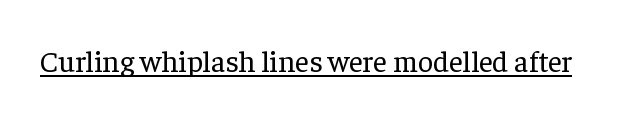
{"serif": "yes", "italic": "no", "bold": "no", "weight": "regular", "width": "normal", "stroke_contrast": "low", "x_height": "medium", "monospaced": "no", "underline": "yes", "letter_spacing": "normal", "letter_spacing_em": 0.0, "glyph_px": 30}
